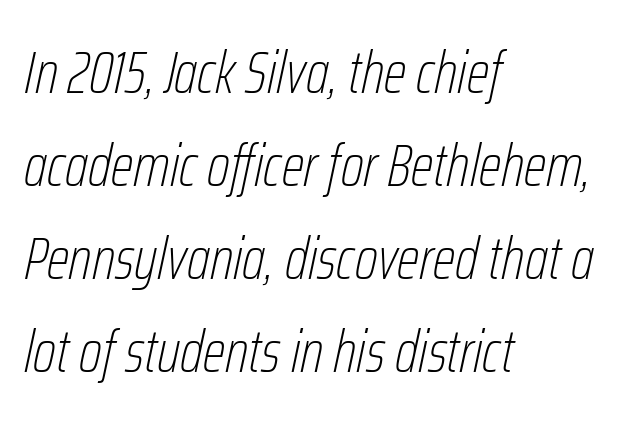
The compositor pushed each line to the left boundary. Look at the tracking — it's just the regular setting, nothing added. Looks like regular typesetting: each glyph gets only the width it needs. Weight: in the light-to-regular range. You can tell it's italic because the verticals aren't actually vertical. The area under the type is left untouched.
